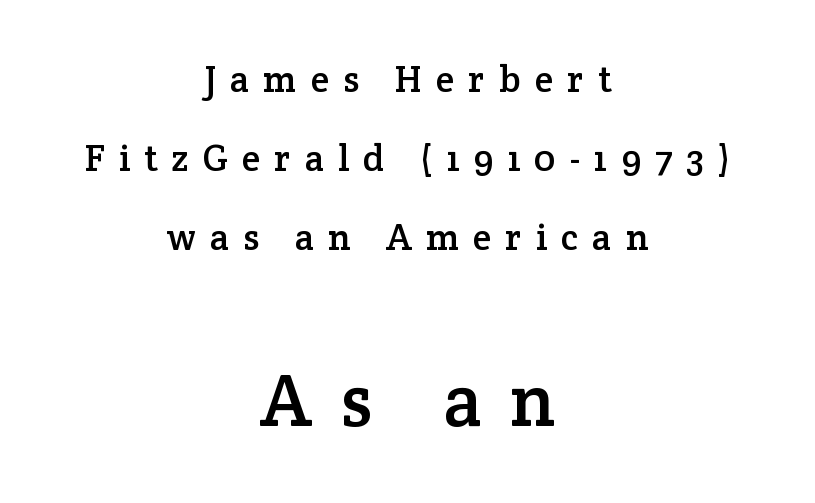
This sample uses a serif face. Reading down the column, the eye jumps a long way to each next line. Note: smaller setting up top, larger setting below. Only glyphs here, with clear space below each row.
